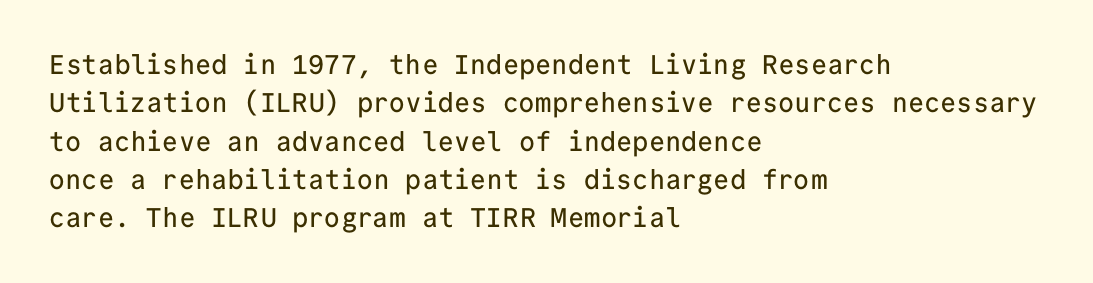
Q: Is the text italic (slanted)? A: No, it is upright.
Q: Is the text underlined? A: No.
Q: How is the paragraph aligned? A: Left-aligned.
Q: Is the spacing between letters normal or unusually wide? A: Normal.
Q: Is the spacing between lines tight, normal or loose? A: Normal.
